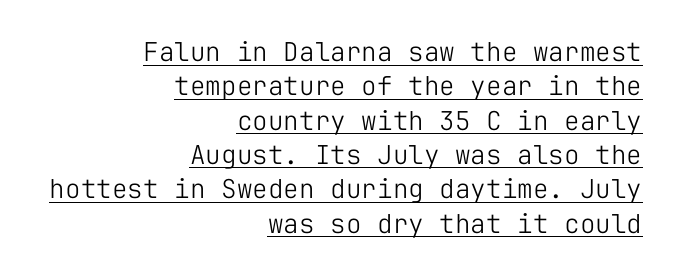
The image shows 26 px text type, upright; set right-aligned, normal line spacing (1.32x), normal letter spacing, underlined.
